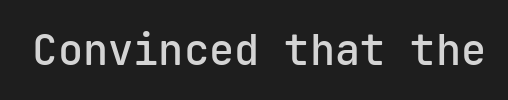
The image shows 42 px semibold sans-serif type, upright, monospaced; set normal letter spacing, not underlined; low stroke contrast and a medium x-height.
